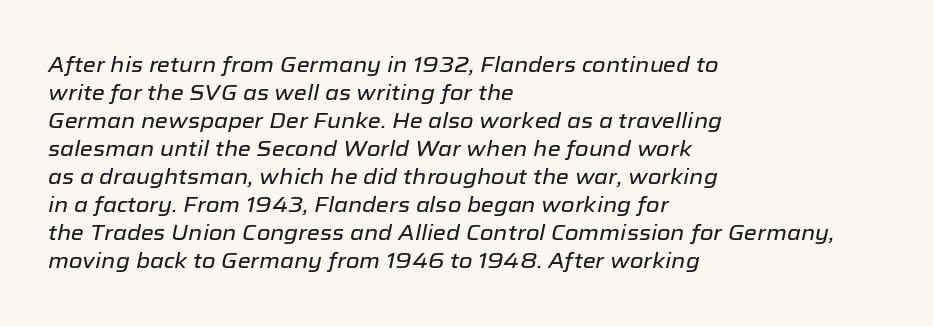
Honestly, the row spacing looks completely unremarkable. Decoration check: the copy has no underline. All the whitespace from short lines collects on the right. Style check: oblique. Standard letterfit; no display-style spreading of the glyphs.
